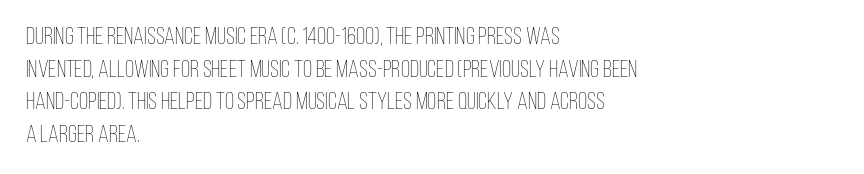
Plain, unruled lines of type. Ordinary non-slanted type is in use. Does extra space separate the letters? No, they use regular spacing. This is not heavy type; no bold has been used. These lines sit exactly where default settings would place them. Reading down the block, your eye returns to a fixed left position each line.
